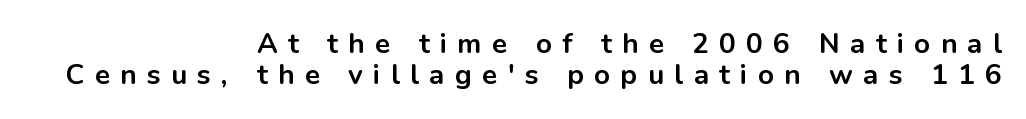
{"serif": "no", "italic": "no", "bold": "yes", "weight": "bold", "width": "normal", "stroke_contrast": "low", "x_height": "medium", "monospaced": "no", "underline": "no", "align": "right", "line_spacing": "tight", "line_spacing_ratio": 1.11, "letter_spacing": "wide", "letter_spacing_em": 0.37, "glyph_px": 28}
